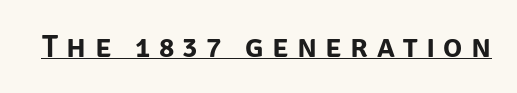
How are the letters spaced? Widely, with obvious added tracking. Here the designer chose a conventional face with non-uniform glyph widths. A sans-serif font was chosen for this passage. Honestly, the underline is the first thing you notice here. Is there any slant? The stems are plumb.
